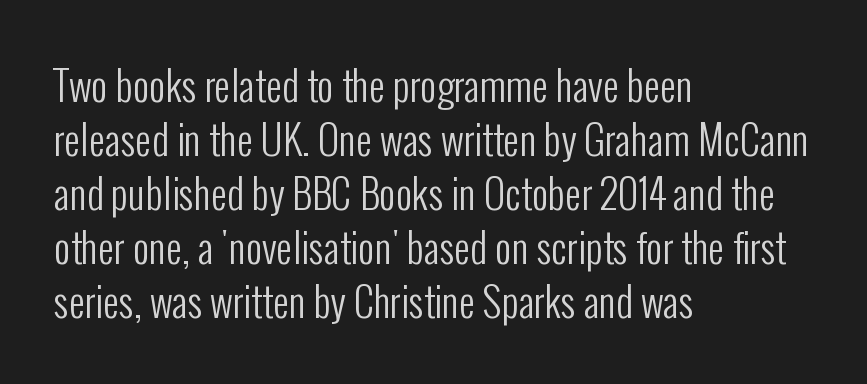
The image shows 40 px regular-weight, condensed sans-serif type, upright; set left-aligned, normal line spacing (1.35x), normal letter spacing, not underlined; low stroke contrast and a medium x-height.
